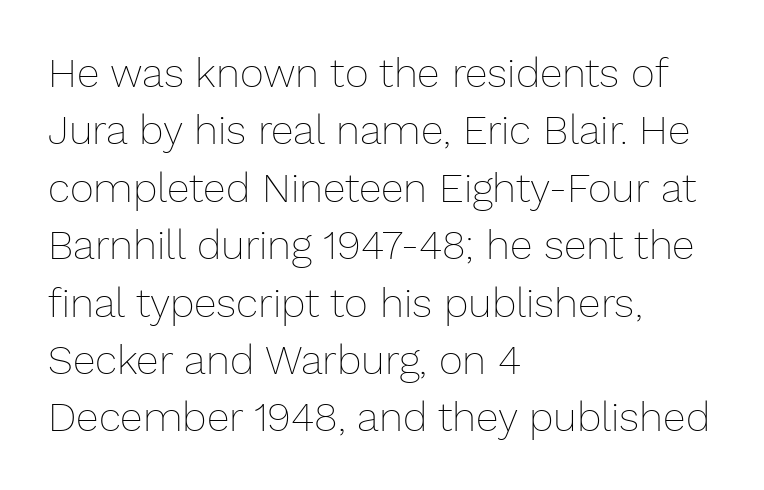
{"italic": "no", "bold": "no", "weight": "thin", "width": "normal", "stroke_contrast": "low", "x_height": "medium", "monospaced": "no", "underline": "no", "align": "left", "line_spacing": "normal", "line_spacing_ratio": 1.4, "letter_spacing": "normal", "letter_spacing_em": 0.0, "glyph_px": 41}
